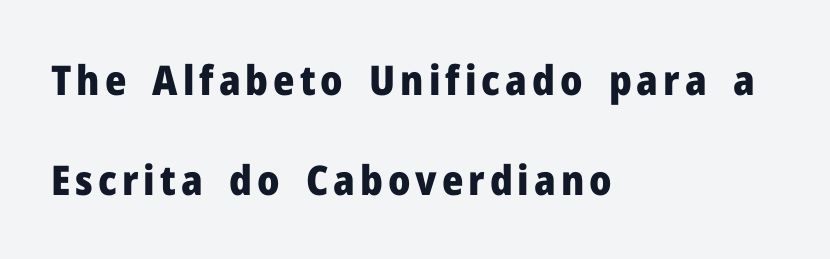
Q: Is the text bold? A: Yes.
Q: Is the text italic (slanted)? A: No, it is upright.
Q: Is the typeface a serif or a sans-serif typeface? A: Sans-serif.
Q: Is the text underlined? A: No.
Q: How is the paragraph aligned? A: Left-aligned.
Q: Is the spacing between lines tight, normal or loose? A: Loose.
Q: Width (condensed, normal, or wide)? A: Normal.
Q: Stroke contrast? A: Low.
Q: x-height? A: Medium.
Q: Monospaced? A: No.
